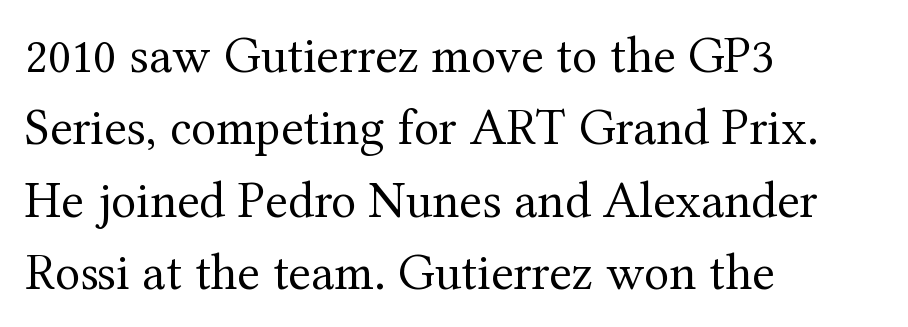
{"serif": "yes", "italic": "no", "bold": "no", "weight": "regular", "width": "normal", "stroke_contrast": "medium", "x_height": "medium", "monospaced": "no", "underline": "no", "align": "left", "line_spacing": "normal", "line_spacing_ratio": 1.39, "letter_spacing": "normal", "letter_spacing_em": 0.0, "glyph_px": 52}
